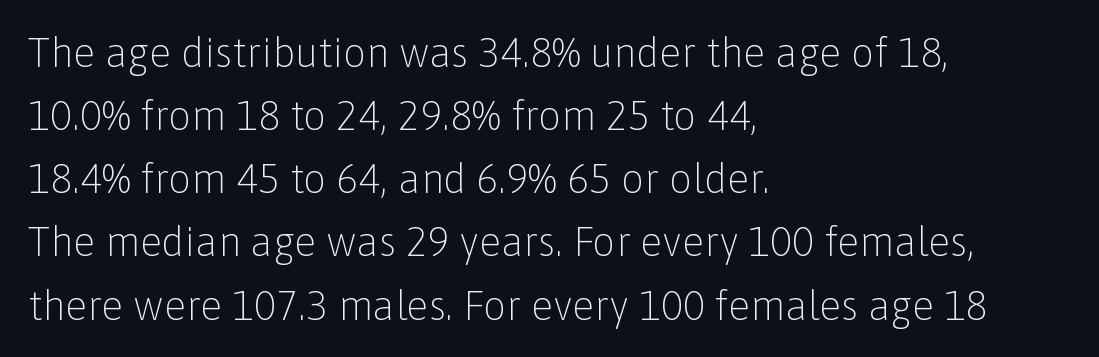
Q: Is the text bold? A: No.
Q: Is the text italic (slanted)? A: No, it is upright.
Q: Is the typeface a serif or a sans-serif typeface? A: Sans-serif.
Q: Is the text underlined? A: No.
Q: How is the paragraph aligned? A: Left-aligned.
Q: Is the spacing between letters normal or unusually wide? A: Normal.
Q: Is the spacing between lines tight, normal or loose? A: Normal.
Q: Width (condensed, normal, or wide)? A: Normal.
Q: Stroke contrast? A: Low.
Q: x-height? A: Medium.
Q: Monospaced? A: No.
